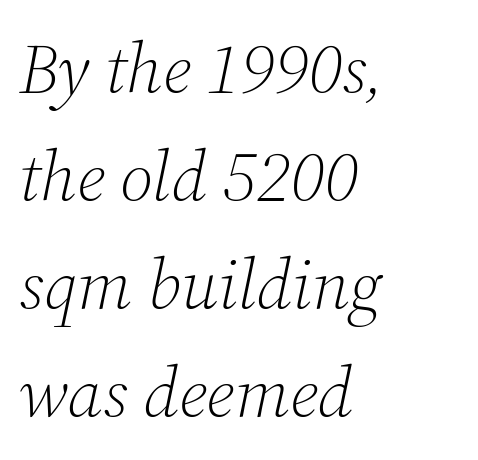
Slant detected: the letters are inclined. Decoration check: the copy has no underline. The gaps between neighbouring characters are ordinary and unremarkable. Students, observe: this is what conventionally led text looks like. Varying glyph widths throughout — classic text-font behaviour.
